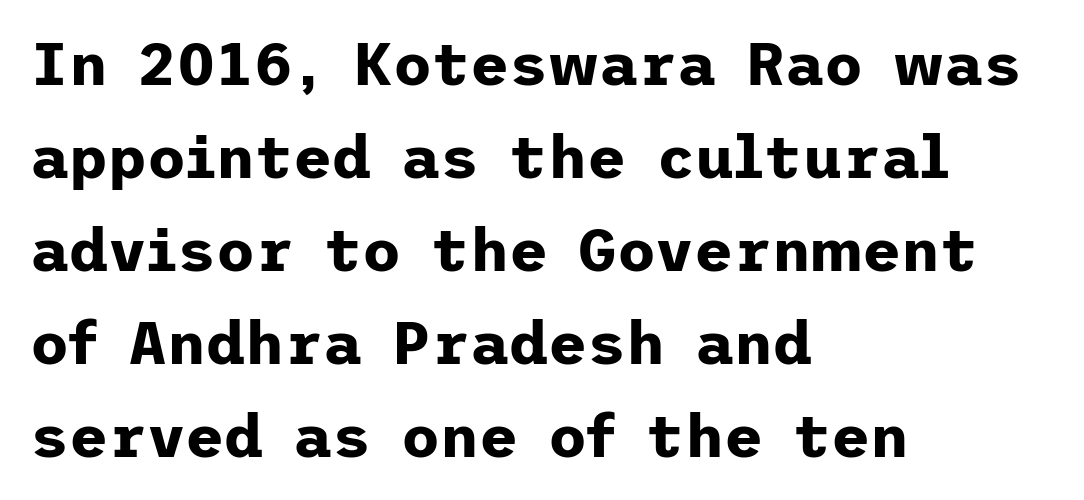
The image shows 60 px bold sans-serif type, upright; set left-aligned, normal line spacing (1.55x), normal letter spacing, not underlined; low stroke contrast and a medium x-height.
